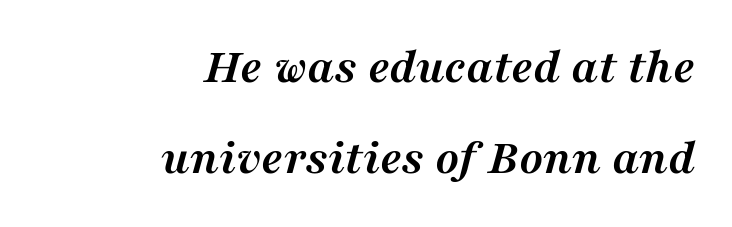
In terms of weight, the rendering is a true, heavy bold. The setting favours the right margin, as signatures and pull-quotes sometimes do. The lettering tilts uniformly, giving the passage an italic look. The text was rendered using a seriffed face with decorative stroke endings.
